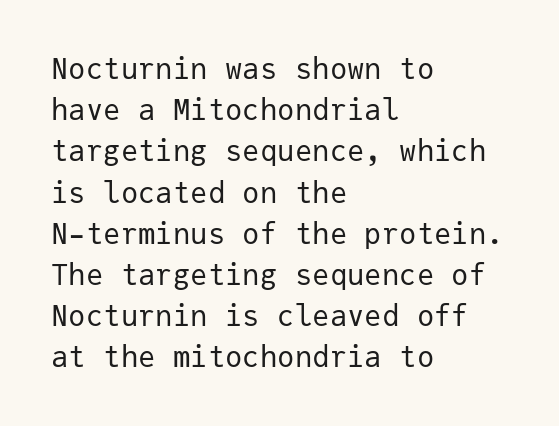
Q: Is the text bold? A: No.
Q: Is the text italic (slanted)? A: No, it is upright.
Q: Is the typeface a serif or a sans-serif typeface? A: Sans-serif.
Q: Is the text underlined? A: No.
Q: How is the paragraph aligned? A: Left-aligned.
Q: Is the spacing between letters normal or unusually wide? A: Normal.
Q: Is the spacing between lines tight, normal or loose? A: Normal.
Q: Width (condensed, normal, or wide)? A: Normal.
Q: Stroke contrast? A: Low.
Q: x-height? A: Medium.
Q: Monospaced? A: Yes.
